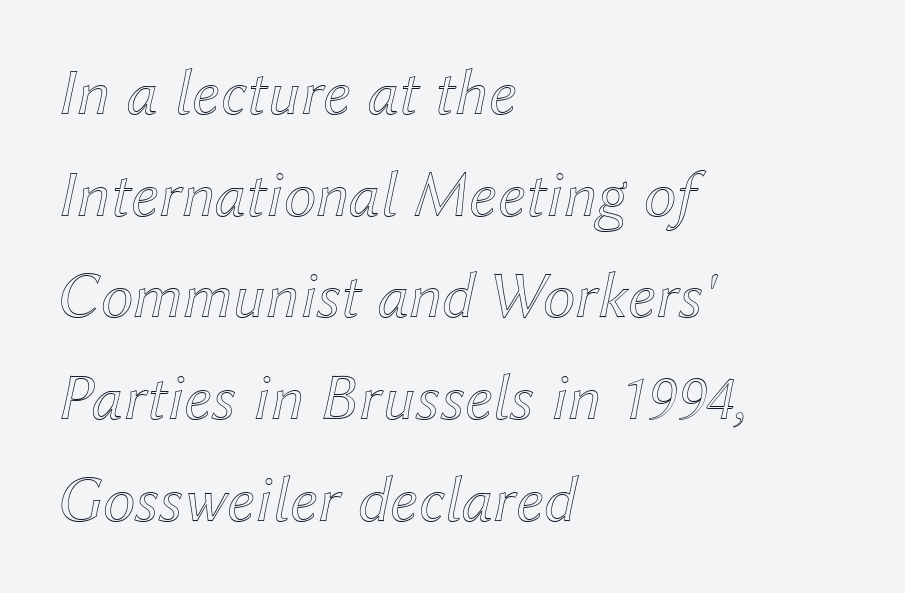
Q: Is the text italic (slanted)? A: Yes, it leans right by about 12 degrees.
Q: Is the text underlined? A: No.
Q: How is the paragraph aligned? A: Left-aligned.
Q: Is the spacing between letters normal or unusually wide? A: Normal.
Q: Is the spacing between lines tight, normal or loose? A: Normal.
Q: Width (condensed, normal, or wide)? A: Normal.
Q: x-height? A: Medium.
Q: Monospaced? A: No.
